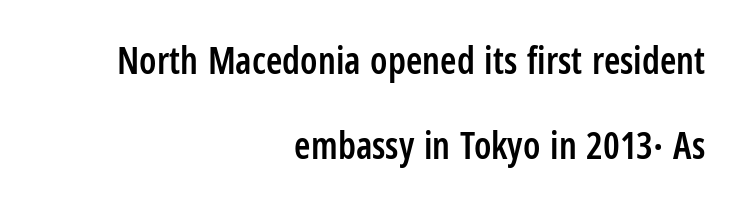
Leading: increased. These lines are rendered in a variable-pitch font. Each line ends at the same right margin while the left side varies. Each glyph is drawn with semibold strokes, heavier than normal yet not fully bold.
